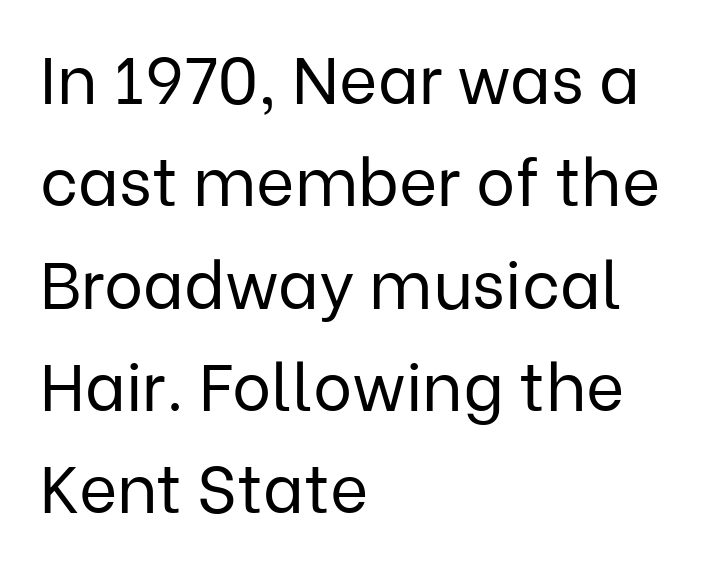
The image shows 66 px regular-weight sans-serif type, upright; set left-aligned, normal line spacing (1.55x), normal letter spacing, not underlined; low stroke contrast and a medium x-height.
